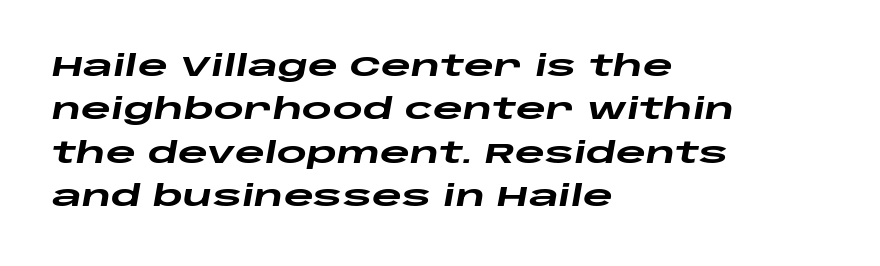
The image shows 29 px heavy, wide type, italic (leaning right); set left-aligned, normal line spacing (1.5x), normal letter spacing, not underlined; low stroke contrast and a large x-height.
